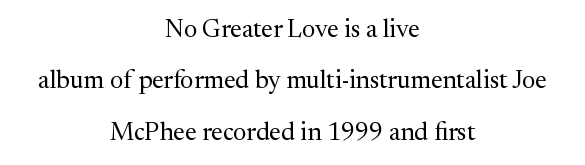
Q: Is the text bold? A: No.
Q: Is the text italic (slanted)? A: No, it is upright.
Q: Is the text underlined? A: No.
Q: How is the paragraph aligned? A: Centered.
Q: Is the spacing between letters normal or unusually wide? A: Normal.
Q: Is the spacing between lines tight, normal or loose? A: Loose.
